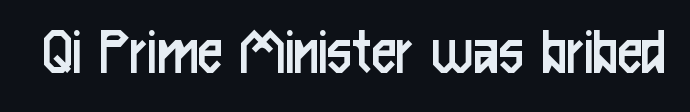
Q: Is the text bold? A: No.
Q: Is the text italic (slanted)? A: No, it is upright.
Q: Is the typeface a serif or a sans-serif typeface? A: Sans-serif.
Q: Is the text underlined? A: No.
Q: Is the spacing between letters normal or unusually wide? A: Normal.
Q: Width (condensed, normal, or wide)? A: Condensed.
Q: Stroke contrast? A: Low.
Q: x-height? A: Medium.
Q: Monospaced? A: No.
